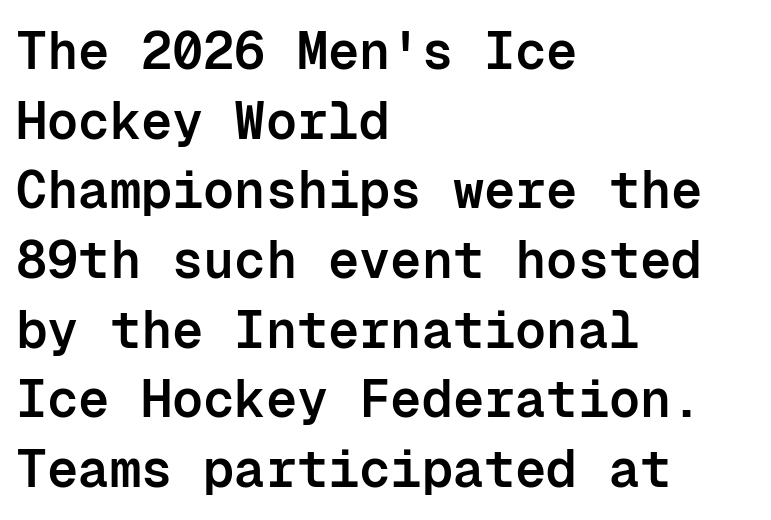
The image shows 52 px semibold sans-serif type, upright, monospaced; set left-aligned, normal line spacing (1.34x), normal letter spacing, not underlined; low stroke contrast and a medium x-height.
